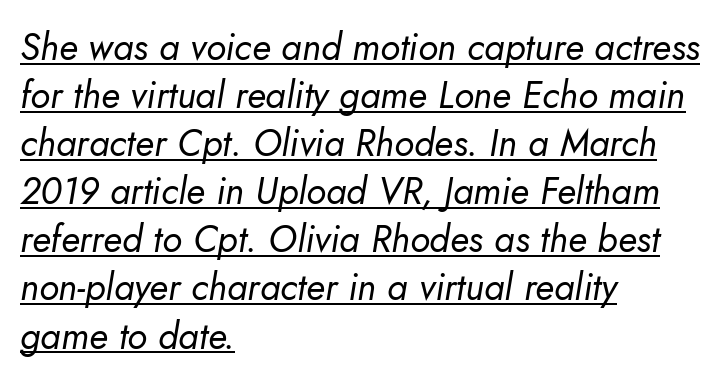
The image shows 37 px regular-weight type, italic (leaning right); set left-aligned, normal line spacing (1.3x), normal letter spacing, underlined; low stroke contrast and a small x-height.
